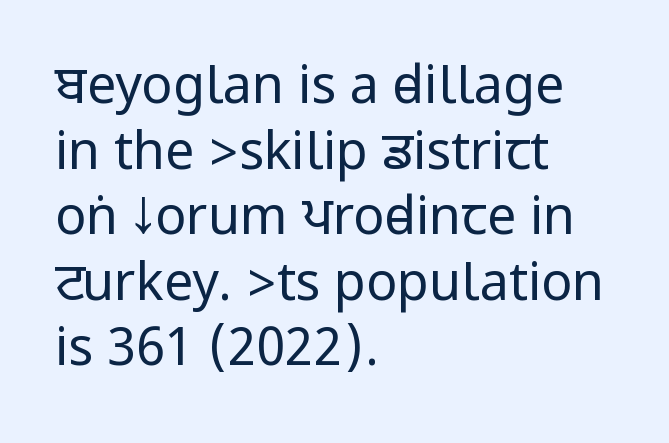
Normally led — the rows are evenly, conventionally spaced. Standard letterfit; no display-style spreading of the glyphs. Do the letters lean? They stand straight. Quick note: underline off. Is the stroke heavy? The answer is a plain regular-or-lighter. The rendering anchors every line to the left-hand side.
